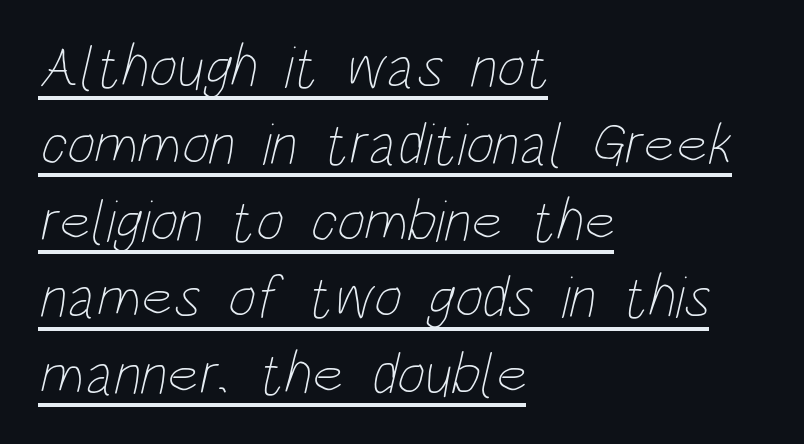
Q: Is the text bold? A: No.
Q: Is the text underlined? A: Yes.
Q: How is the paragraph aligned? A: Left-aligned.
Q: Is the spacing between letters normal or unusually wide? A: Normal.
Q: Is the spacing between lines tight, normal or loose? A: Normal.
Q: Width (condensed, normal, or wide)? A: Condensed.
Q: Stroke contrast? A: Low.
Q: x-height? A: Large.
Q: Monospaced? A: No.
